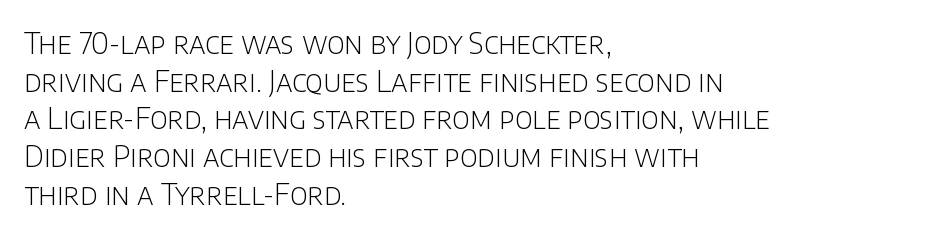
The type is set solid horizontally, with unmodified tracking. Character widths vary here, with narrow letters taking less room than wide ones. Letters rest on an invisible, unmarked baseline. Compared with typical paragraphs, the rows here are spaced about the same. Posture: upright roman.
